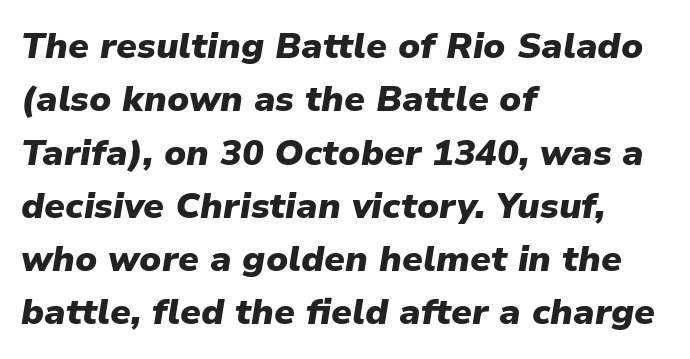
{"italic": "yes", "lean": "right", "slant_degrees": 9, "bold": "yes", "weight": "heavy", "width": "normal", "stroke_contrast": "low", "x_height": "medium", "monospaced": "no", "underline": "no", "align": "left", "line_spacing": "normal", "line_spacing_ratio": 1.48, "letter_spacing": "normal", "letter_spacing_em": 0.0, "glyph_px": 36}
